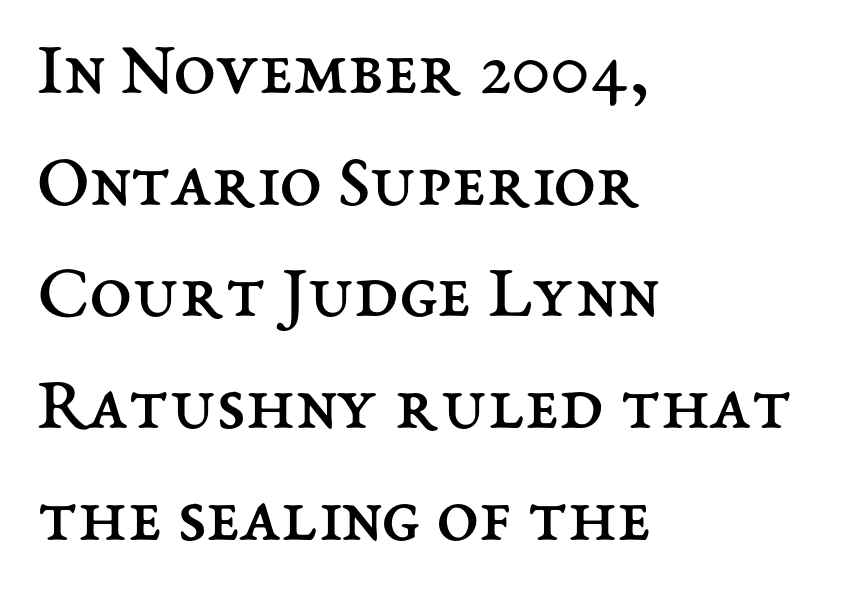
Q: Is the text bold? A: No.
Q: Is the text italic (slanted)? A: No, it is upright.
Q: Is the text underlined? A: No.
Q: How is the paragraph aligned? A: Left-aligned.
Q: Is the spacing between letters normal or unusually wide? A: Normal.
Q: Is the spacing between lines tight, normal or loose? A: Normal.
Q: Width (condensed, normal, or wide)? A: Normal.
Q: Stroke contrast? A: Medium.
Q: x-height? A: Medium.
Q: Monospaced? A: No.
